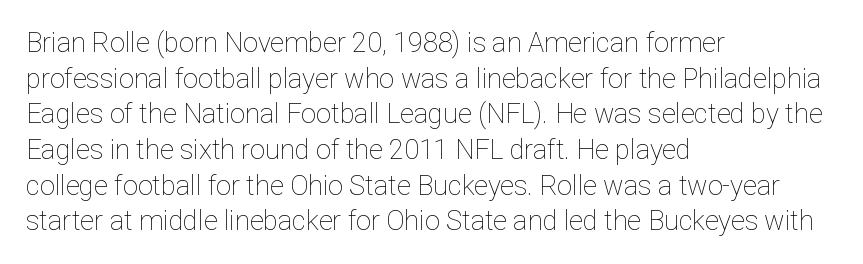
Q: Is the text bold? A: No.
Q: Is the text italic (slanted)? A: No, it is upright.
Q: Is the text underlined? A: No.
Q: How is the paragraph aligned? A: Left-aligned.
Q: Is the spacing between letters normal or unusually wide? A: Normal.
Q: Is the spacing between lines tight, normal or loose? A: Normal.
